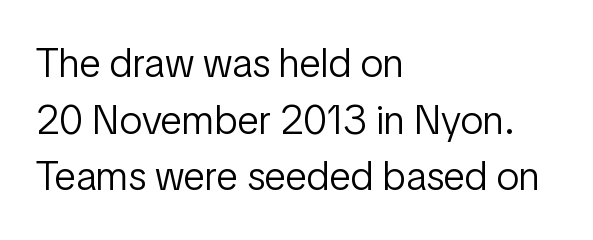
{"serif": "no", "italic": "no", "bold": "no", "weight": "light", "width": "condensed", "stroke_contrast": "low", "x_height": "medium", "monospaced": "no", "underline": "no", "align": "left", "line_spacing": "normal", "line_spacing_ratio": 1.38, "letter_spacing": "normal", "letter_spacing_em": 0.0, "glyph_px": 41}
